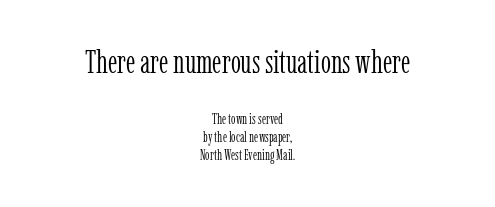
{"serif": "yes", "italic": "no", "bold": "no", "weight": "light", "width": "condensed", "stroke_contrast": "low", "x_height": "medium", "monospaced": "no", "underline": "no", "align": "center", "line_spacing": "normal", "line_spacing_ratio": 1.31, "letter_spacing": "normal", "letter_spacing_em": 0.0, "larger_block": "first", "size_ratio": 2.29, "glyph_px": 32}
